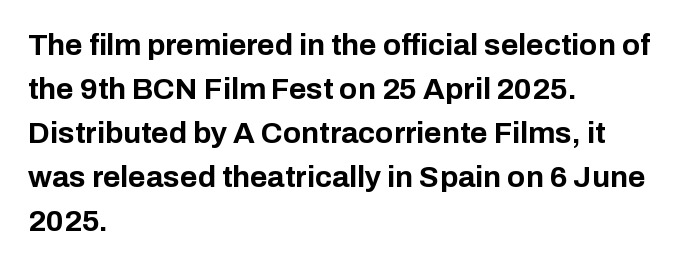
The image shows 30 px bold sans-serif type, upright; set left-aligned, normal line spacing (1.47x), normal letter spacing, not underlined; low stroke contrast and a medium x-height.
